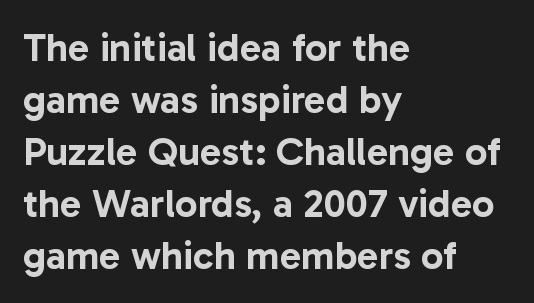
The passage shown is not underscored anywhere. Standard letterfit; no display-style spreading of the glyphs. Nope, no serifs anywhere on these letters. This block has exactly the height ordinary leading produces.
